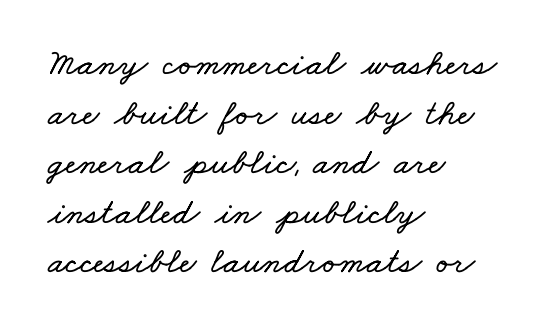
What stands out about the letter spacing? Nothing — it is the standard amount. Only glyphs here, with clear space below each row. Looks like regular typesetting: each glyph gets only the width it needs. Notice how the passage keeps a crisp vertical edge on the left only.
